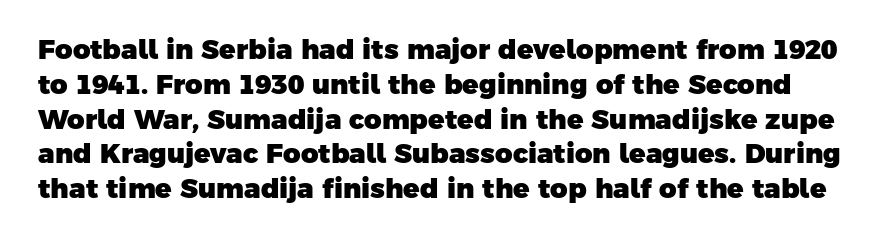
Vertically, the passage feels balanced, rows spaced as you'd expect. There is no visible air inserted between adjacent glyphs. Heft: maximum for text — a bold. Underlining? Definitely not there.
